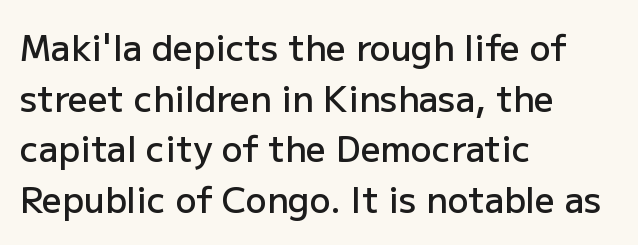
{"serif": "no", "italic": "no", "bold": "semi", "weight": "semibold", "width": "normal", "stroke_contrast": "low", "x_height": "medium", "monospaced": "no", "underline": "no", "align": "left", "line_spacing": "normal", "line_spacing_ratio": 1.45, "letter_spacing": "normal", "letter_spacing_em": 0.0, "glyph_px": 35}
